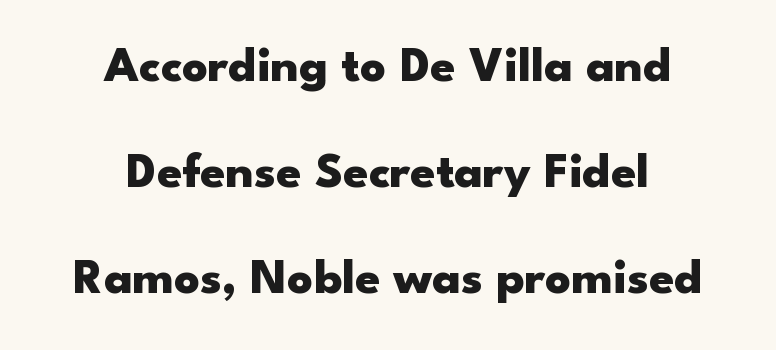
The rendering uses natural spacing where letterforms have individual widths. No feet cap the strokes, marking this as sans-serif type. The line texture is even and compact thanks to regular tracking. Quick note: underline off.
